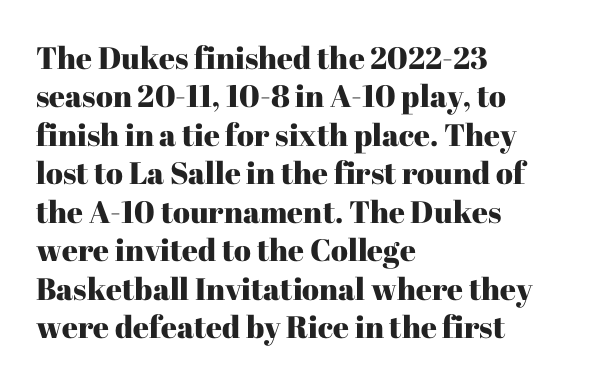
The lines are quadded left. Underlining? Definitely not there. Unlike italic type, these characters show no tilt at all. Think of a printed novel: that variable character pitch is what you see here. Compared with typical body copy, the letter spacing here is the same.
